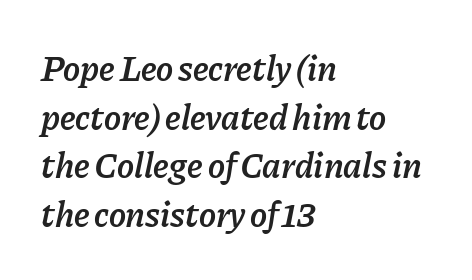
Q: Is the text bold? A: Semi-bold.
Q: Is the text italic (slanted)? A: Yes, it leans right by about 11 degrees.
Q: Is the text underlined? A: No.
Q: How is the paragraph aligned? A: Left-aligned.
Q: Is the spacing between letters normal or unusually wide? A: Normal.
Q: Is the spacing between lines tight, normal or loose? A: Normal.
Q: Width (condensed, normal, or wide)? A: Normal.
Q: Stroke contrast? A: Low.
Q: x-height? A: Medium.
Q: Monospaced? A: No.
